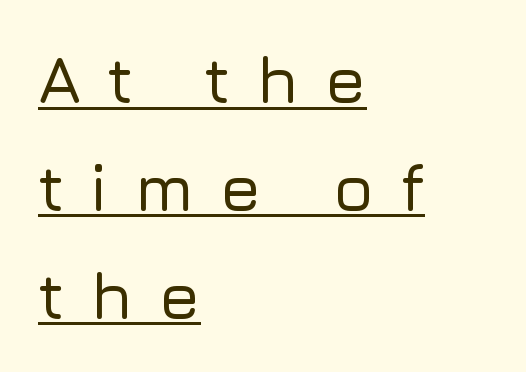
A rule runs beneath these lines of type. The ragged edge is on the right, which tells us the setting is flush left. Rows of type keep a routine distance in the vertical direction. Looks like regular typesetting: each glyph gets only the width it needs. Observe the absence of serifs on each vertical stroke in this sample.
